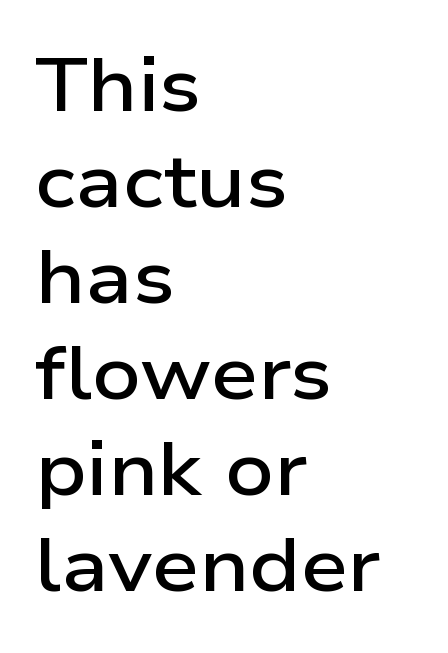
Students, observe: this is what conventionally led text looks like. Compared with an ordinary text face, these strokes are moderately heavier — a semibold. Character widths vary here, with narrow letters taking less room than wide ones. Type without underlining. This sample uses a sans-serif face.
